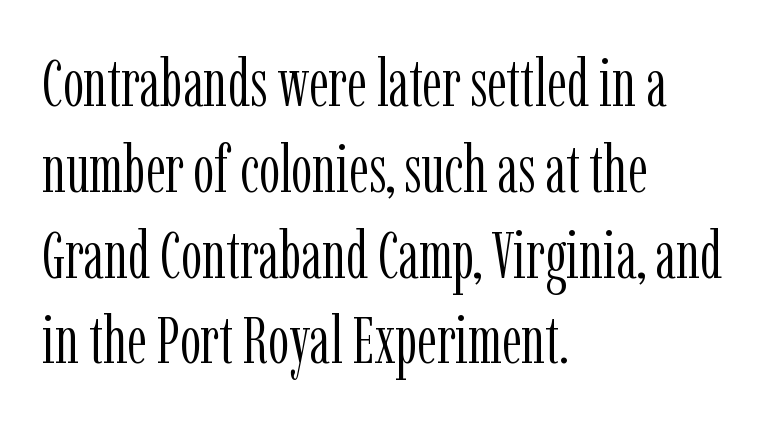
{"serif": "yes", "italic": "no", "bold": "no", "weight": "light", "width": "condensed", "stroke_contrast": "low", "x_height": "medium", "monospaced": "no", "underline": "no", "align": "left", "line_spacing": "normal", "line_spacing_ratio": 1.28, "letter_spacing": "normal", "letter_spacing_em": 0.0, "glyph_px": 67}
